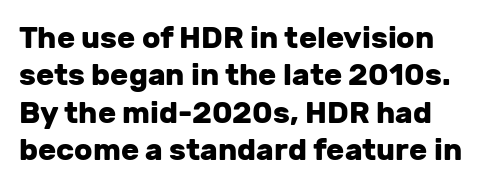
{"serif": "no", "italic": "no", "bold": "yes", "weight": "heavy", "width": "normal", "stroke_contrast": "low", "x_height": "medium", "monospaced": "no", "underline": "no", "align": "left", "line_spacing": "normal", "line_spacing_ratio": 1.25, "letter_spacing": "normal", "letter_spacing_em": 0.0, "glyph_px": 30}
